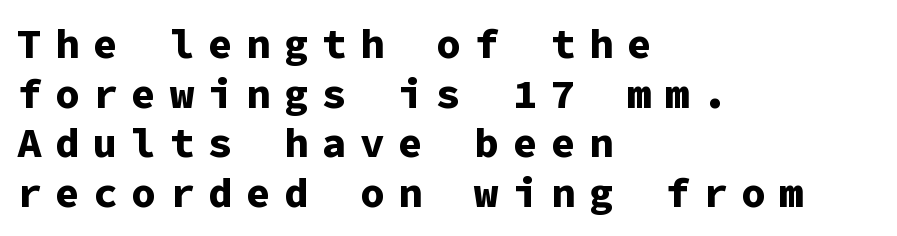
The font family rendered here belongs to the sans-serif group. Note the uniform advance width — an 'i' takes as much space as an 'm'. How are the letters spaced? Widely, with obvious added tracking. The rendering uses a bold face; every stroke is thick and dark. The letters stand straight up with perfectly vertical stems.
